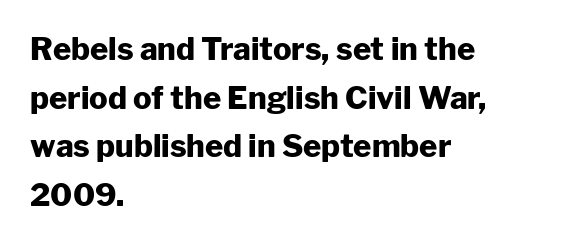
Q: Is the text bold? A: Yes.
Q: Is the text italic (slanted)? A: No, it is upright.
Q: Is the typeface a serif or a sans-serif typeface? A: Sans-serif.
Q: Is the text underlined? A: No.
Q: How is the paragraph aligned? A: Left-aligned.
Q: Is the spacing between letters normal or unusually wide? A: Normal.
Q: Is the spacing between lines tight, normal or loose? A: Normal.
Q: Width (condensed, normal, or wide)? A: Normal.
Q: Stroke contrast? A: Low.
Q: x-height? A: Medium.
Q: Monospaced? A: No.
